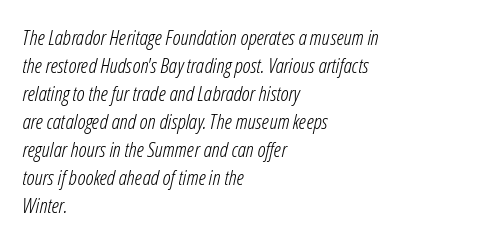
Q: Is the text bold? A: No.
Q: Is the text italic (slanted)? A: Yes, it leans right by about 12 degrees.
Q: Is the text underlined? A: No.
Q: How is the paragraph aligned? A: Left-aligned.
Q: Is the spacing between letters normal or unusually wide? A: Normal.
Q: Is the spacing between lines tight, normal or loose? A: Normal.
